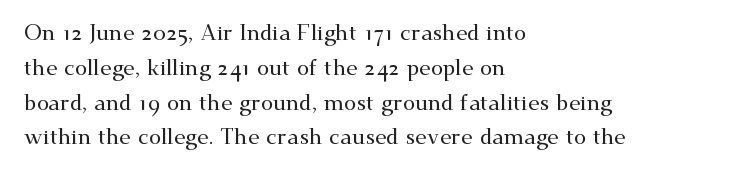
The image shows 22 px text type, upright; set left-aligned, normal line spacing (1.58x), normal letter spacing, not underlined.
